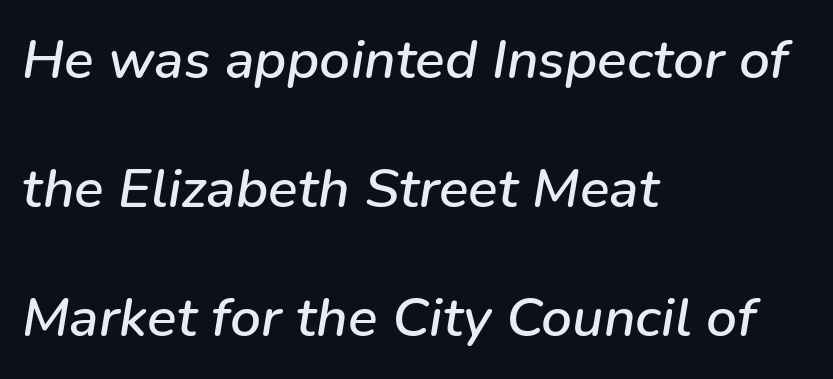
The image shows 55 px text type, italic (leaning right); set left-aligned, loose line spacing (2.35x), normal letter spacing, not underlined; low stroke contrast and a medium x-height.
